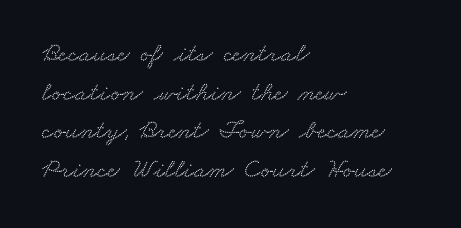
The image shows 27 px text type; set left-aligned, normal line spacing (1.43x), normal letter spacing, not underlined.
